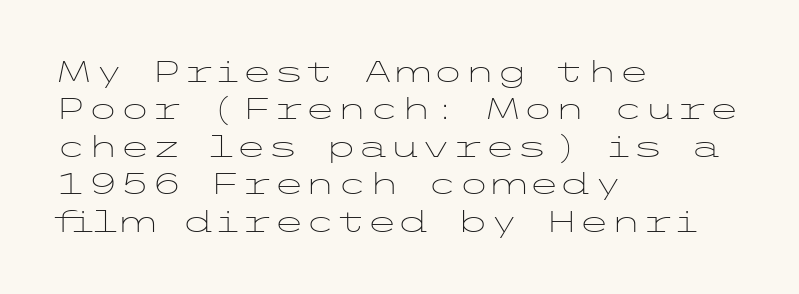
Q: Is the text bold? A: No.
Q: Is the text italic (slanted)? A: No, it is upright.
Q: Is the typeface a serif or a sans-serif typeface? A: Sans-serif.
Q: Is the text underlined? A: No.
Q: How is the paragraph aligned? A: Left-aligned.
Q: Is the spacing between letters normal or unusually wide? A: Normal.
Q: Is the spacing between lines tight, normal or loose? A: Normal.
Q: Width (condensed, normal, or wide)? A: Wide.
Q: Stroke contrast? A: Low.
Q: x-height? A: Medium.
